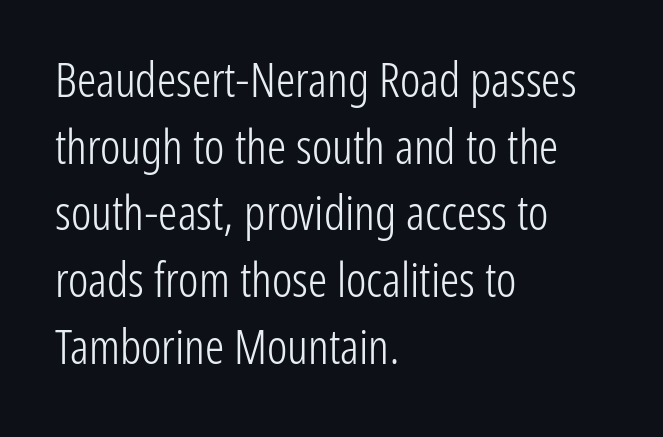
{"serif": "no", "italic": "no", "bold": "no", "weight": "light", "width": "condensed", "stroke_contrast": "low", "x_height": "medium", "monospaced": "no", "underline": "no", "align": "left", "line_spacing": "normal", "line_spacing_ratio": 1.39, "letter_spacing": "normal", "letter_spacing_em": 0.0, "glyph_px": 48}
